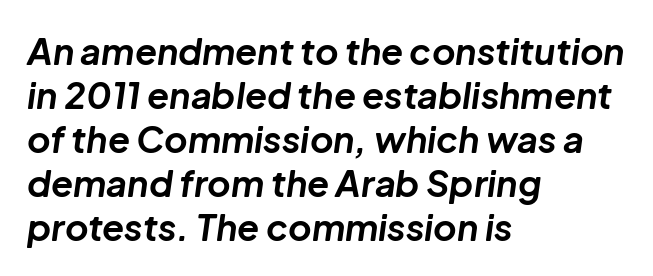
Honestly, there is no underline to notice here at all. Short and long lines alike share a common starting point at left. Characters follow at the spacing the type designer built in. The passage shown leans; its letterforms are oblique. Heavy-handed strokes throughout: this text is bold.
